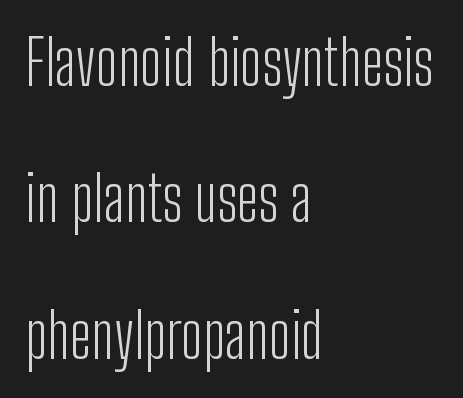
The image shows 62 px light, condensed sans-serif type, upright; set left-aligned, loose line spacing (2.2x), normal letter spacing, not underlined; low stroke contrast and a medium x-height.
